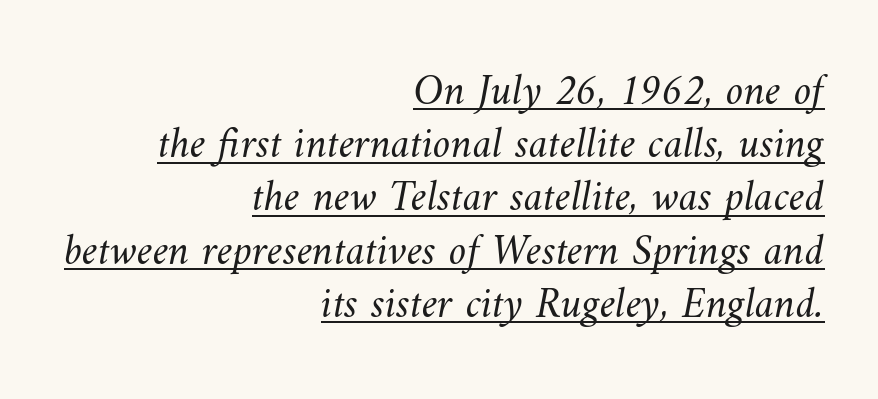
Q: Is the text bold? A: No.
Q: Is the text underlined? A: Yes.
Q: How is the paragraph aligned? A: Right-aligned.
Q: Is the spacing between letters normal or unusually wide? A: Normal.
Q: Width (condensed, normal, or wide)? A: Normal.
Q: Stroke contrast? A: Medium.
Q: x-height? A: Small.
Q: Monospaced? A: No.
